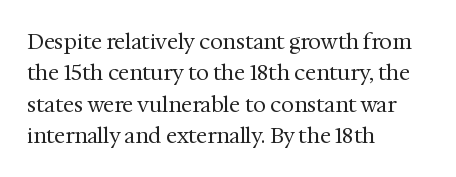
The image shows 21 px text type, upright; set left-aligned, normal line spacing (1.49x), normal letter spacing, not underlined.
